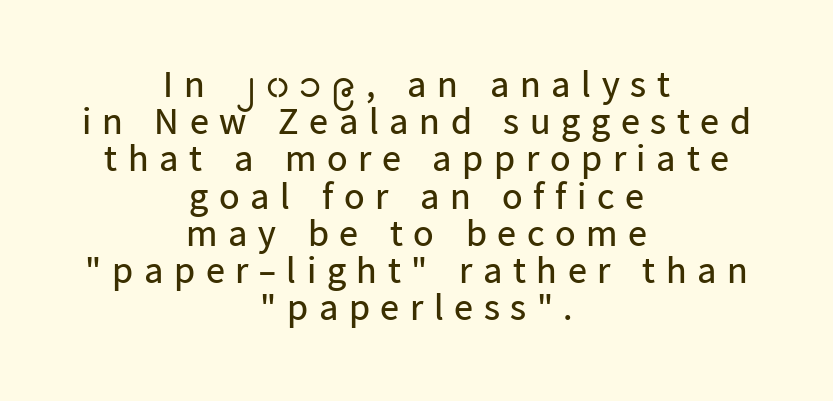
{"serif": "no", "italic": "no", "bold": "no", "weight": "regular", "width": "normal", "stroke_contrast": "low", "x_height": "medium", "monospaced": "no", "underline": "no", "align": "center", "line_spacing": "tight", "line_spacing_ratio": 0.98, "letter_spacing": "wide", "letter_spacing_em": 0.28, "glyph_px": 38}
